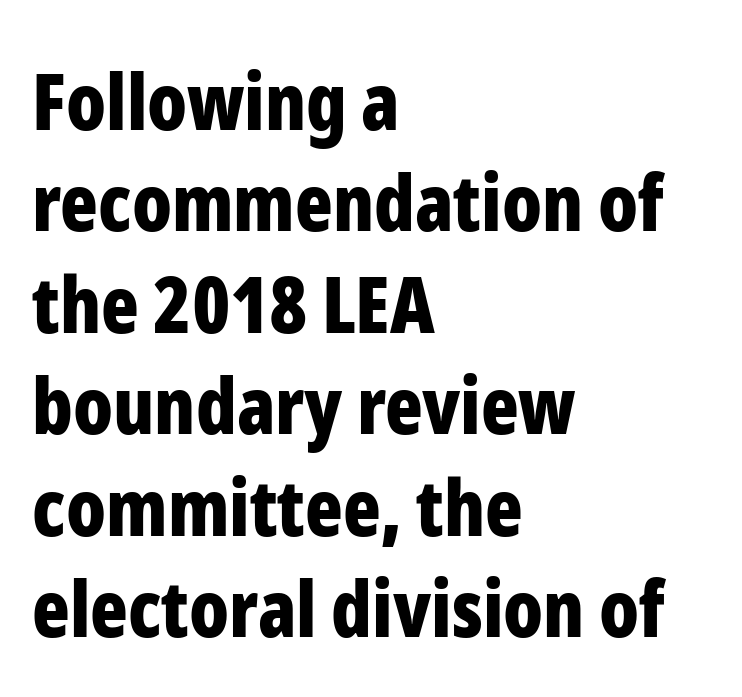
Q: Is the text bold? A: Yes.
Q: Is the text italic (slanted)? A: No, it is upright.
Q: Is the typeface a serif or a sans-serif typeface? A: Sans-serif.
Q: Is the text underlined? A: No.
Q: How is the paragraph aligned? A: Left-aligned.
Q: Is the spacing between letters normal or unusually wide? A: Normal.
Q: Is the spacing between lines tight, normal or loose? A: Normal.
Q: Width (condensed, normal, or wide)? A: Condensed.
Q: Stroke contrast? A: Low.
Q: x-height? A: Medium.
Q: Monospaced? A: No.
